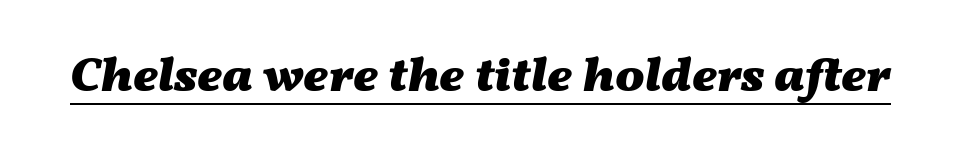
{"italic": "yes", "lean": "right", "slant_degrees": 11, "bold": "yes", "weight": "heavy", "width": "wide", "stroke_contrast": "medium", "x_height": "medium", "monospaced": "no", "underline": "yes", "letter_spacing": "normal", "letter_spacing_em": 0.0, "glyph_px": 49}
